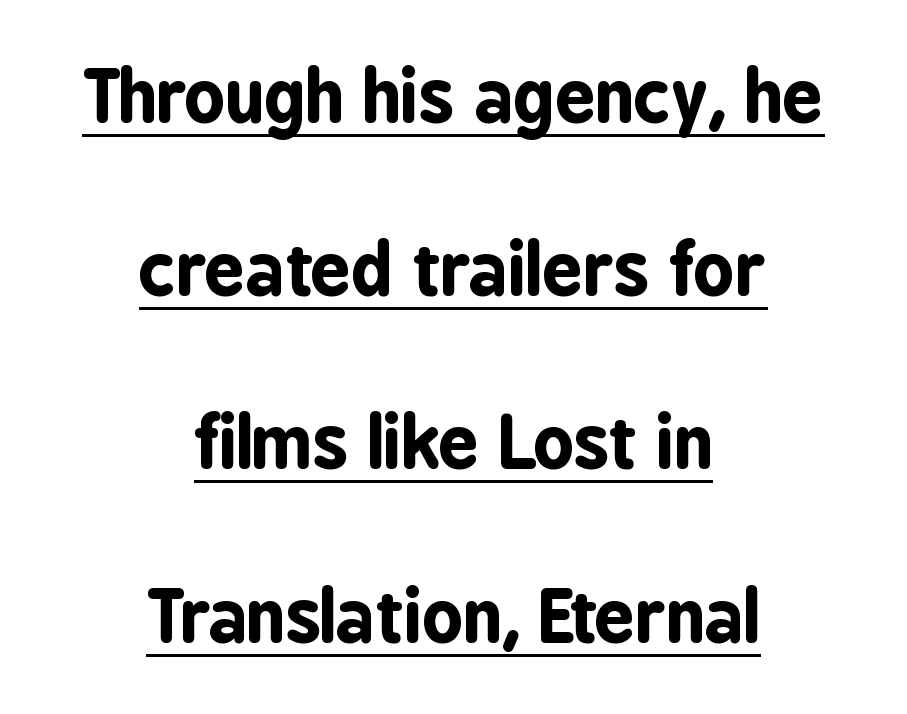
Q: Is the text bold? A: Yes.
Q: Is the text italic (slanted)? A: No, it is upright.
Q: Is the typeface a serif or a sans-serif typeface? A: Sans-serif.
Q: Is the text underlined? A: Yes.
Q: How is the paragraph aligned? A: Centered.
Q: Is the spacing between letters normal or unusually wide? A: Normal.
Q: Is the spacing between lines tight, normal or loose? A: Loose.
Q: Width (condensed, normal, or wide)? A: Condensed.
Q: Stroke contrast? A: Low.
Q: x-height? A: Medium.
Q: Monospaced? A: No.
